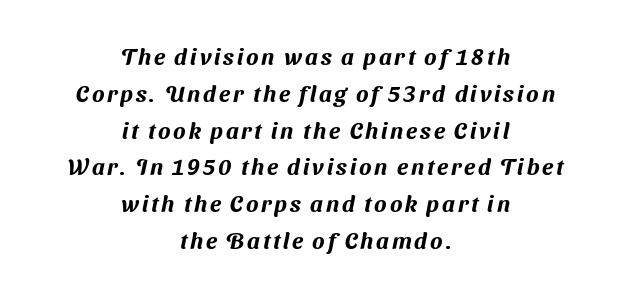
Q: Is the text underlined? A: No.
Q: How is the paragraph aligned? A: Centered.
Q: Is the spacing between lines tight, normal or loose? A: Normal.
